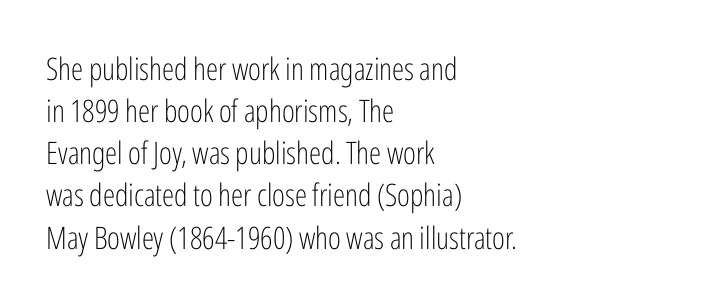
Q: Is the text bold? A: No.
Q: Is the text italic (slanted)? A: No, it is upright.
Q: Is the typeface a serif or a sans-serif typeface? A: Sans-serif.
Q: Is the text underlined? A: No.
Q: How is the paragraph aligned? A: Left-aligned.
Q: Is the spacing between letters normal or unusually wide? A: Normal.
Q: Is the spacing between lines tight, normal or loose? A: Normal.
Q: Width (condensed, normal, or wide)? A: Condensed.
Q: Stroke contrast? A: Low.
Q: x-height? A: Medium.
Q: Monospaced? A: No.
